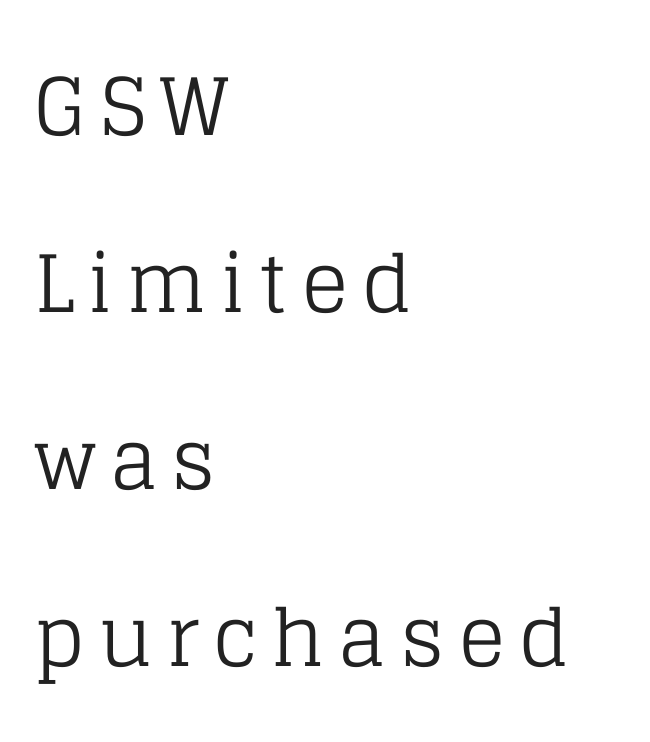
Character widths vary here, with narrow letters taking less room than wide ones. Designer's note — italics off, roman on. Each new line begins a long way beneath the previous one. The passage shown is typeset with a serif family. Heaviness? Minimal to ordinary, like unemphasized prose.
